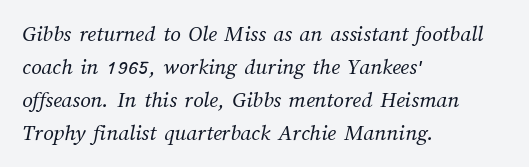
{"bold": "no", "underline": "no", "align": "left", "line_spacing": "normal", "line_spacing_ratio": 1.43, "letter_spacing": "normal", "letter_spacing_em": 0.0, "glyph_px": 23}
